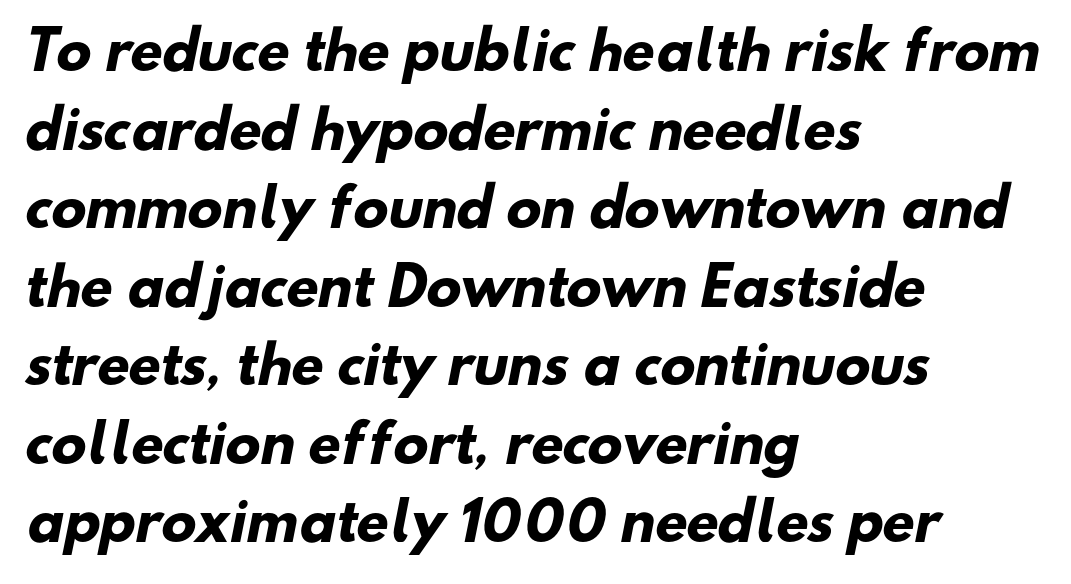
{"serif": "no", "bold": "yes", "weight": "heavy", "width": "normal", "stroke_contrast": "low", "x_height": "small", "monospaced": "no", "underline": "no", "align": "left", "line_spacing": "normal", "line_spacing_ratio": 1.51, "letter_spacing": "normal", "letter_spacing_em": 0.0, "glyph_px": 52}
